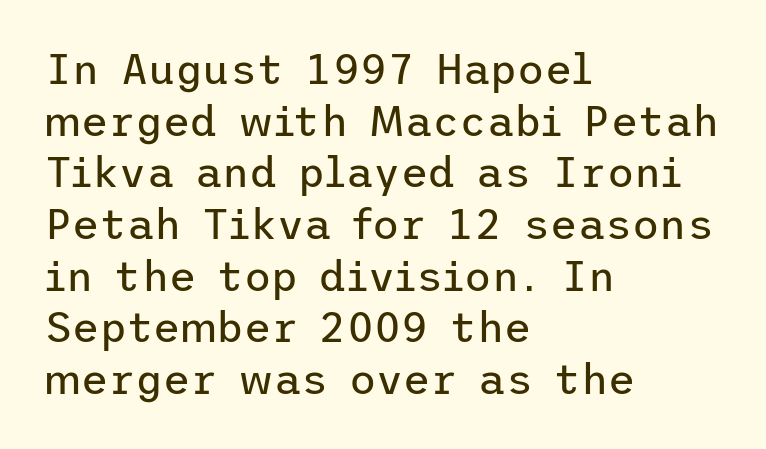
The image shows 42 px regular-weight sans-serif type, upright; set left-aligned, line spacing 1.23x, normal letter spacing, not underlined; low stroke contrast and a medium x-height.
